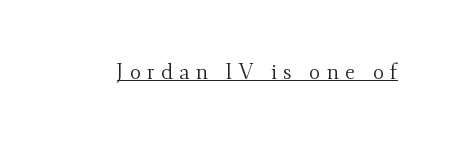
{"italic": "no", "bold": "no", "underline": "yes", "letter_spacing": "wide", "letter_spacing_em": 0.3, "glyph_px": 21}
